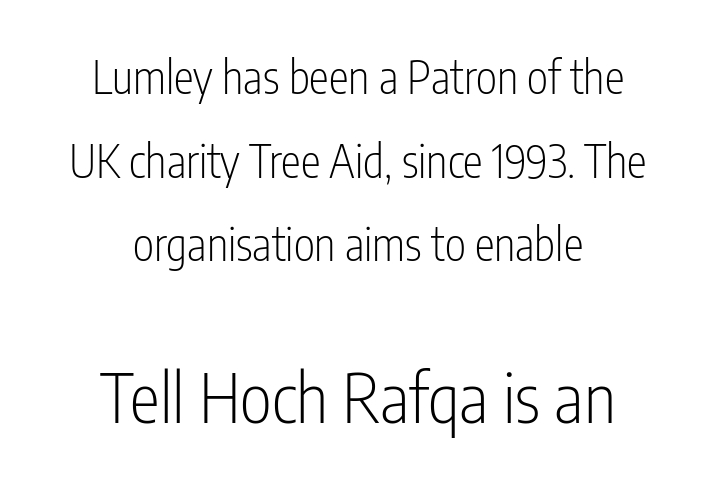
Q: Is the text bold? A: No.
Q: Is the text italic (slanted)? A: No, it is upright.
Q: Is the typeface a serif or a sans-serif typeface? A: Sans-serif.
Q: Is the text underlined? A: No.
Q: How is the paragraph aligned? A: Centered.
Q: Is the spacing between letters normal or unusually wide? A: Normal.
Q: Which block of text is set in a larger size, the first (top) or the second (bottom)? A: The second (bottom) one.
Q: Width (condensed, normal, or wide)? A: Condensed.
Q: Stroke contrast? A: Low.
Q: x-height? A: Medium.
Q: Monospaced? A: No.
